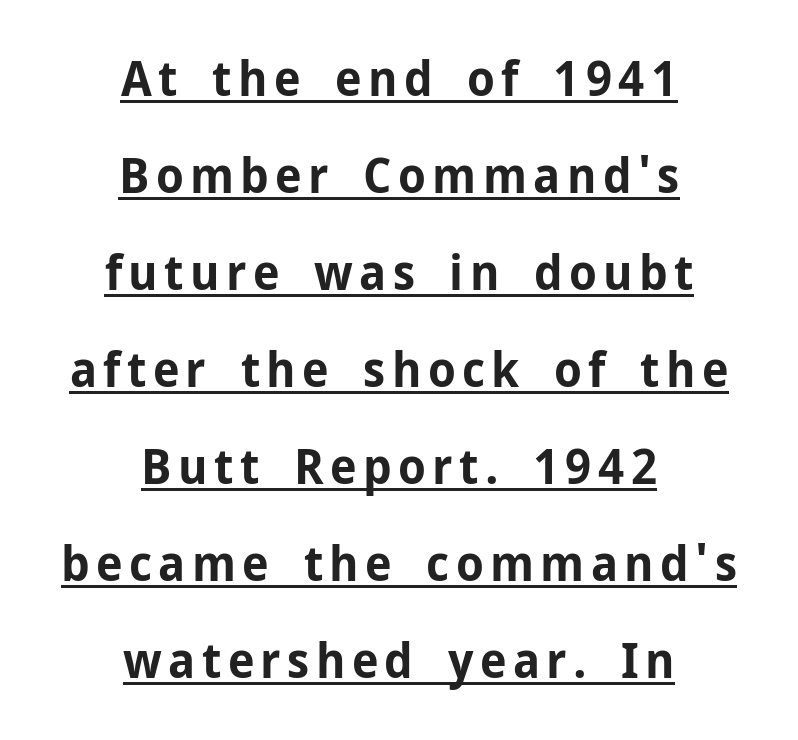
Q: Is the text bold? A: Yes.
Q: Is the text italic (slanted)? A: No, it is upright.
Q: Is the typeface a serif or a sans-serif typeface? A: Sans-serif.
Q: Is the text underlined? A: Yes.
Q: How is the paragraph aligned? A: Centered.
Q: Is the spacing between lines tight, normal or loose? A: Loose.
Q: Width (condensed, normal, or wide)? A: Normal.
Q: Stroke contrast? A: Low.
Q: x-height? A: Medium.
Q: Monospaced? A: No.
